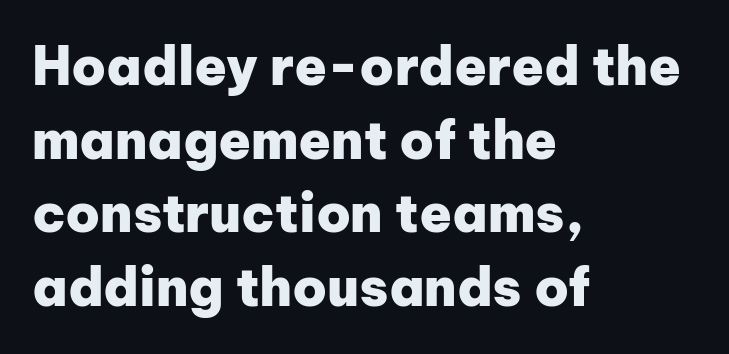
The image shows 53 px heavy sans-serif type, upright; set left-aligned, normal line spacing (1.39x), normal letter spacing, not underlined; low stroke contrast and a medium x-height.
